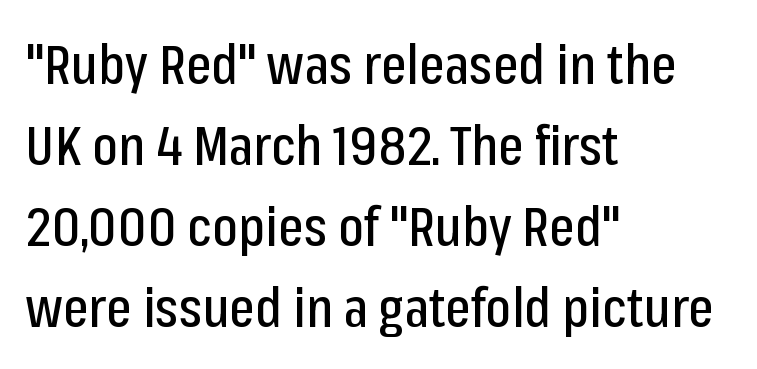
{"serif": "no", "italic": "no", "width": "condensed", "stroke_contrast": "low", "x_height": "medium", "monospaced": "no", "underline": "no", "align": "left", "line_spacing": "normal", "line_spacing_ratio": 1.5, "letter_spacing": "normal", "letter_spacing_em": 0.0, "glyph_px": 54}
